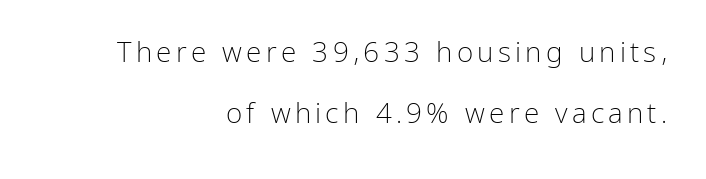
No extra ink here — the face is not bold. Alignment: flush right. This block would shrink considerably if given ordinary leading; it's expanded now. This is the regular roman posture of the typeface. Varying glyph widths throughout — classic text-font behaviour. The strip under each line holds only bare page.
